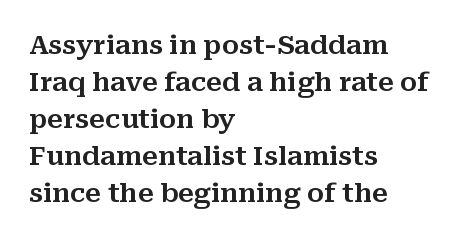
The image shows 26 px text type, upright; set left-aligned, normal line spacing (1.42x), normal letter spacing, not underlined.
